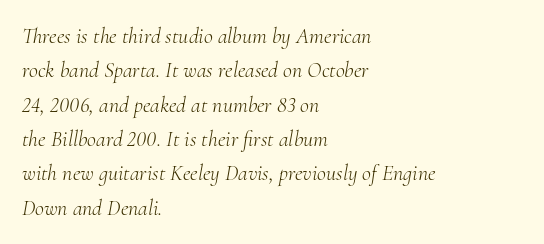
Q: Is the text bold? A: No.
Q: Is the text italic (slanted)? A: Yes, it leans right by about 10 degrees.
Q: Is the text underlined? A: No.
Q: How is the paragraph aligned? A: Left-aligned.
Q: Is the spacing between letters normal or unusually wide? A: Normal.
Q: Is the spacing between lines tight, normal or loose? A: Normal.
